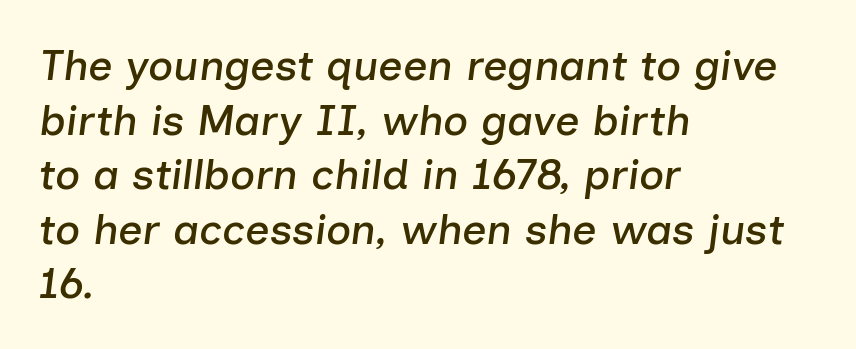
{"italic": "yes", "lean": "right", "slant_degrees": 7, "width": "normal", "stroke_contrast": "low", "x_height": "medium", "monospaced": "no", "underline": "no", "align": "left", "line_spacing": "normal", "line_spacing_ratio": 1.27, "letter_spacing": "normal", "letter_spacing_em": 0.0, "glyph_px": 43}
